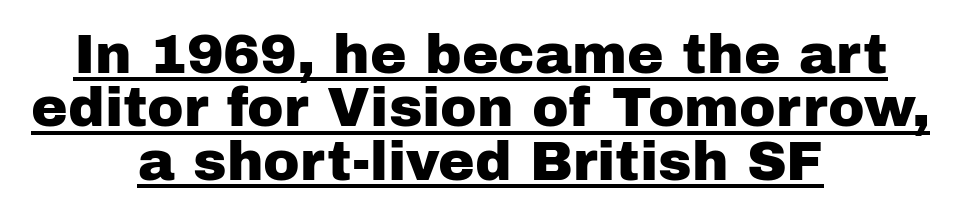
The specimen includes a rule beneath the text block's lines. Notice how descenders almost collide with the ascenders below — that's tight leading. The typography opts for an upright posture over an oblique one. Teacher's note: observe the equal gaps on both sides — that is centered alignment.
